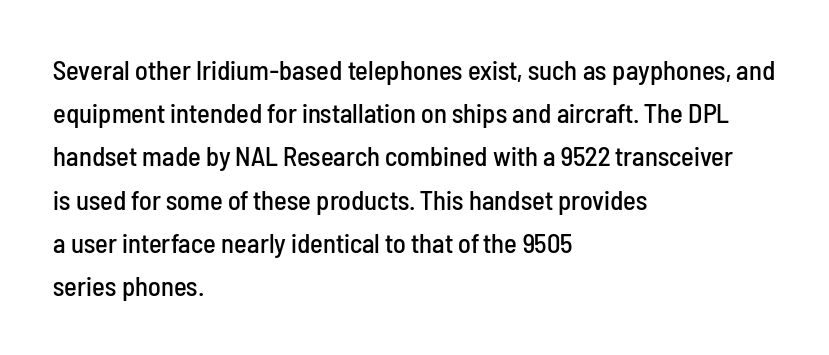
{"italic": "no", "underline": "no", "align": "left", "line_spacing": "normal", "line_spacing_ratio": 1.6, "letter_spacing": "normal", "letter_spacing_em": 0.0, "glyph_px": 27}
